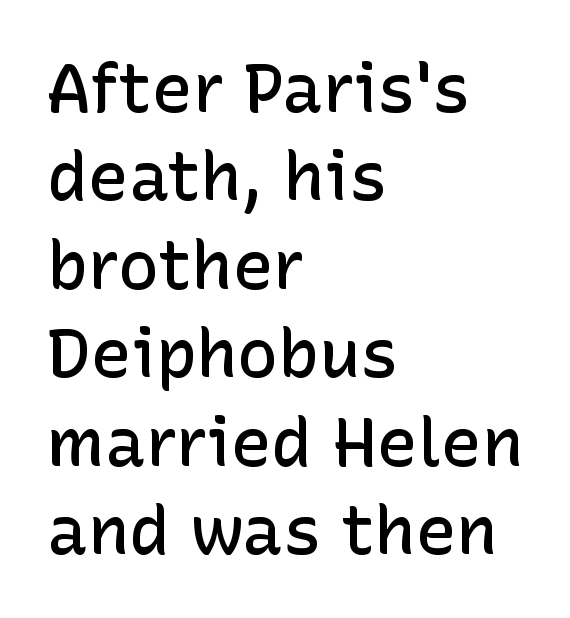
The image shows 68 px semibold sans-serif type, upright; set left-aligned, normal line spacing (1.3x), normal letter spacing, not underlined; low stroke contrast and a medium x-height.
